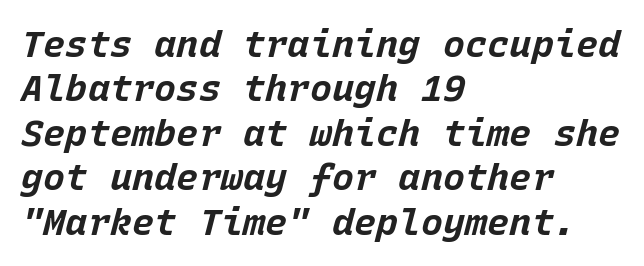
Q: Is the text bold? A: Yes.
Q: Is the text italic (slanted)? A: Yes, it leans right by about 15 degrees.
Q: Is the text underlined? A: No.
Q: How is the paragraph aligned? A: Left-aligned.
Q: Is the spacing between letters normal or unusually wide? A: Normal.
Q: Width (condensed, normal, or wide)? A: Normal.
Q: Stroke contrast? A: Low.
Q: x-height? A: Large.
Q: Monospaced? A: Yes.
